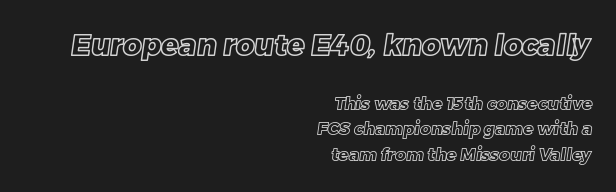
The image shows 29 px text type; set right-aligned, normal line spacing (1.5x), normal letter spacing, not underlined; the first (top) block is 1.71x larger; a large x-height.
